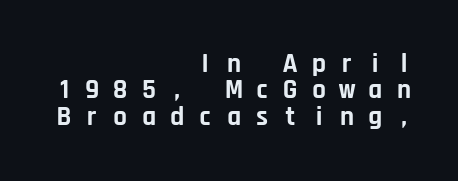
Q: Is the text bold? A: Yes.
Q: Is the text italic (slanted)? A: No, it is upright.
Q: Is the text underlined? A: No.
Q: How is the paragraph aligned? A: Right-aligned.
Q: Is the spacing between letters normal or unusually wide? A: Unusually wide.
Q: Is the spacing between lines tight, normal or loose? A: Tight.
